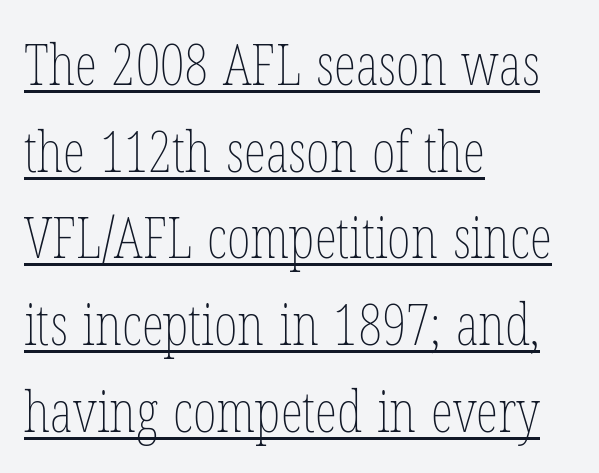
Line spacing here is normal. Is this a heavy cut? Hardly; it is regular or lighter. Notice how a bar underscores the lettering throughout. The rendering anchors every line to the left-hand side. Here the designer chose a conventional face with non-uniform glyph widths. Standard letterfit; no display-style spreading of the glyphs.
